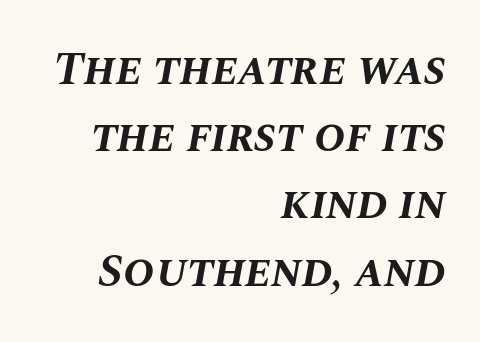
{"italic": "yes", "lean": "right", "slant_degrees": 10, "bold": "yes", "weight": "bold", "width": "normal", "stroke_contrast": "medium", "x_height": "large", "monospaced": "no", "underline": "no", "align": "right", "line_spacing": "normal", "line_spacing_ratio": 1.43, "letter_spacing": "normal", "letter_spacing_em": 0.0, "glyph_px": 47}
